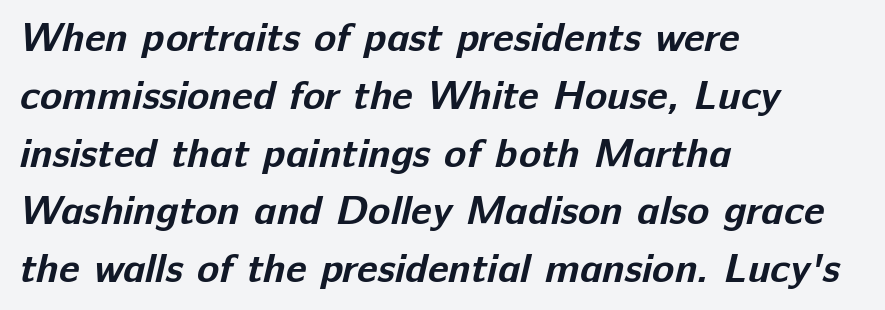
Q: Is the text bold? A: Yes.
Q: Is the typeface a serif or a sans-serif typeface? A: Sans-serif.
Q: Is the text underlined? A: No.
Q: How is the paragraph aligned? A: Left-aligned.
Q: Is the spacing between letters normal or unusually wide? A: Normal.
Q: Is the spacing between lines tight, normal or loose? A: Normal.
Q: Width (condensed, normal, or wide)? A: Normal.
Q: Stroke contrast? A: Low.
Q: x-height? A: Medium.
Q: Monospaced? A: No.
